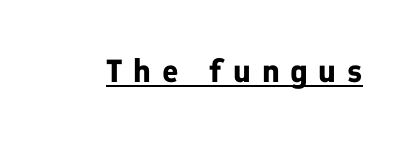
The passage shown is emphatically bold. Look at the bottom of the vertical strokes: they stop flat, with no serifs. The sample's only ornament is a line tracing under the words. This sample has the flowing, uneven cadence of proportional lettering. Posture: vertical. How are the letters spaced? Widely, with obvious added tracking.
